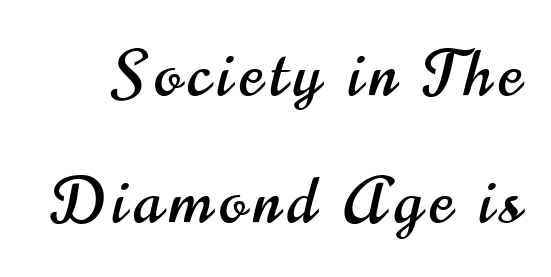
{"serif": "no", "width": "condensed", "stroke_contrast": "high", "x_height": "small", "monospaced": "no", "underline": "no", "line_spacing": "loose", "line_spacing_ratio": 2.01, "glyph_px": 63}
